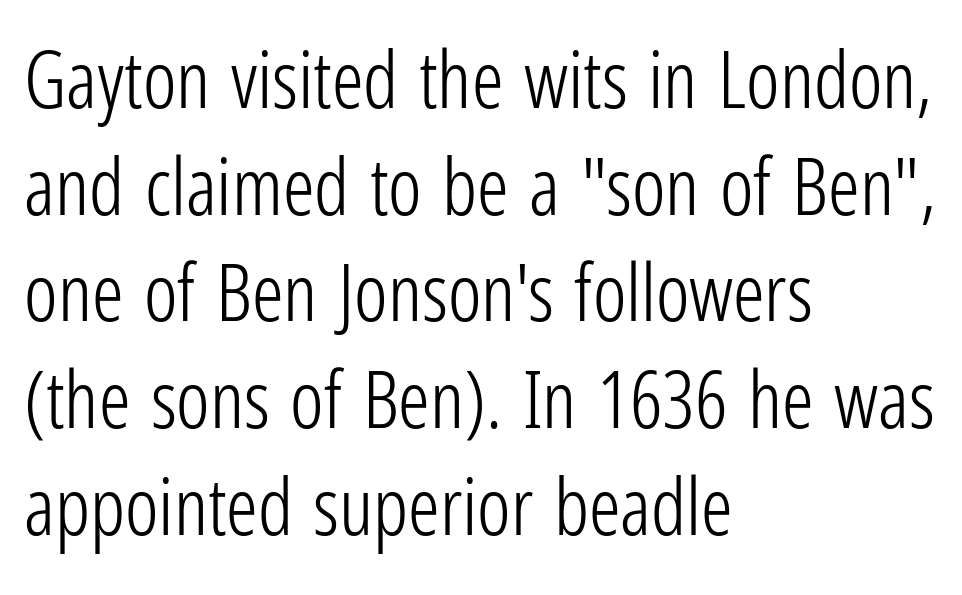
{"serif": "no", "italic": "no", "bold": "no", "weight": "light", "width": "condensed", "stroke_contrast": "low", "x_height": "medium", "monospaced": "no", "underline": "no", "align": "left", "line_spacing": "normal", "line_spacing_ratio": 1.35, "letter_spacing": "normal", "letter_spacing_em": 0.0, "glyph_px": 79}
